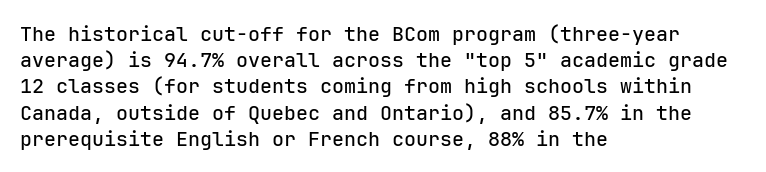
The image shows 20 px text type, upright; set left-aligned, normal line spacing (1.31x), normal letter spacing, not underlined.
